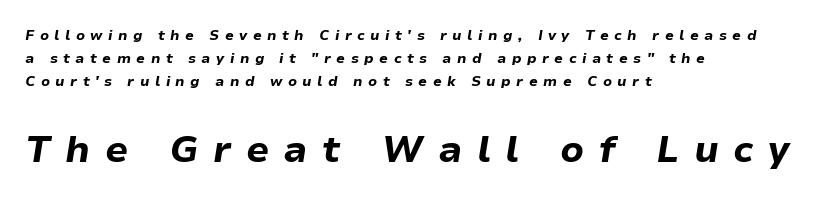
Q: Is the text bold? A: Yes.
Q: Is the text italic (slanted)? A: Yes, it leans right by about 9 degrees.
Q: Is the text underlined? A: No.
Q: How is the paragraph aligned? A: Left-aligned.
Q: Is the spacing between letters normal or unusually wide? A: Unusually wide.
Q: Is the spacing between lines tight, normal or loose? A: Normal.
Q: Which block of text is set in a larger size, the first (top) or the second (bottom)? A: The second (bottom) one.
Q: Width (condensed, normal, or wide)? A: Normal.
Q: Stroke contrast? A: Low.
Q: x-height? A: Medium.
Q: Monospaced? A: No.
